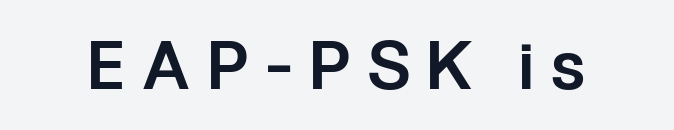
Think of a printed novel: that variable character pitch is what you see here. As a designer I'd log this as weight 600, semibold. Posture: vertical. No feet cap the strokes, marking this as sans-serif type. A bare baseline throughout the passage.
